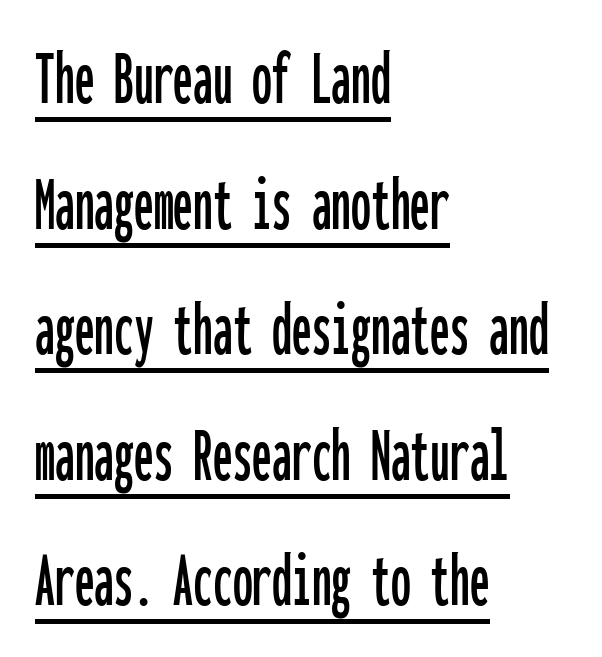
The image shows 79 px condensed sans-serif type, upright, monospaced; set left-aligned, normal line spacing (1.59x), normal letter spacing, underlined; low stroke contrast and a medium x-height.
